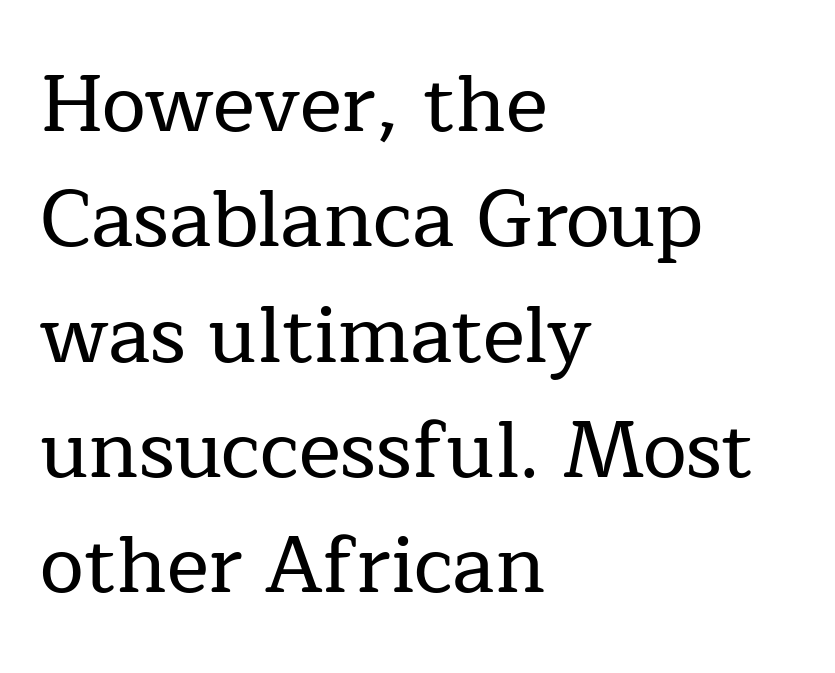
Q: Is the text italic (slanted)? A: No, it is upright.
Q: Is the typeface a serif or a sans-serif typeface? A: Serif.
Q: Is the text underlined? A: No.
Q: How is the paragraph aligned? A: Left-aligned.
Q: Is the spacing between letters normal or unusually wide? A: Normal.
Q: Is the spacing between lines tight, normal or loose? A: Normal.
Q: Width (condensed, normal, or wide)? A: Normal.
Q: Stroke contrast? A: Low.
Q: x-height? A: Medium.
Q: Monospaced? A: No.
